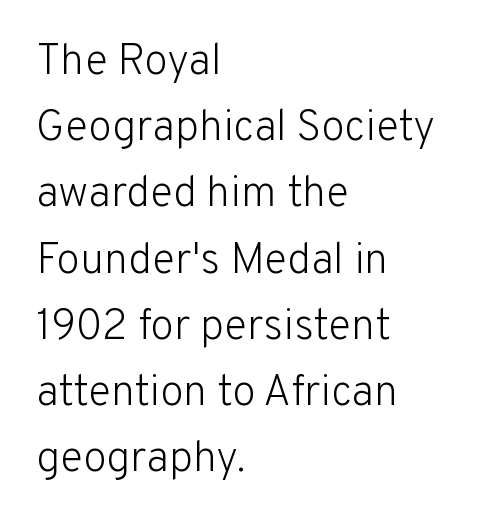
Nope, no serifs anywhere on these letters. The face used here is proportionally spaced, like ordinary book or web type. The block of text has a typical density, with ordinary space between rows. Weight: regular or lighter.
